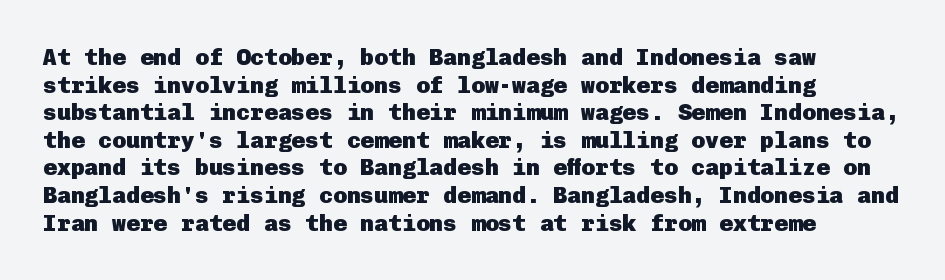
The letters stand upright; this is a roman face. Each word holds together tightly as a unit, with standard inter-letter gaps. Underline: absent. Notice how thick the strokes are: this is what a full bold looks like. The setting favours the left margin, as ordinary paragraphs usually do.
